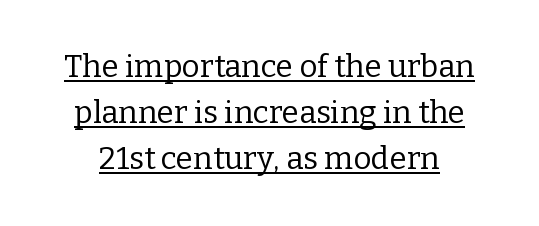
The specimen reads as upright at a glance. Note the varied advance widths — an 'i' is clearly narrower than an 'm'. Successive baselines arrive at the customary interval. This rendering features underlined lettering. This reads as an unemphasized weight, regular at the heaviest. Words appear dense and cohesive because spacing is normal.
